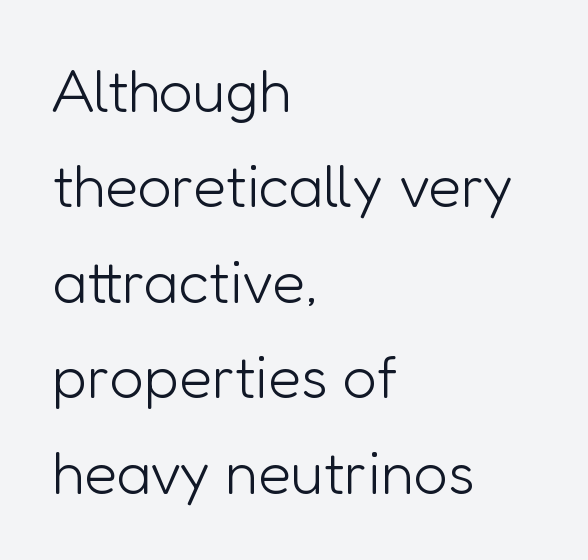
{"serif": "no", "italic": "no", "bold": "no", "weight": "light", "width": "normal", "stroke_contrast": "low", "x_height": "medium", "monospaced": "no", "underline": "no", "align": "left", "line_spacing": "normal", "line_spacing_ratio": 1.59, "letter_spacing": "normal", "letter_spacing_em": 0.0, "glyph_px": 60}
